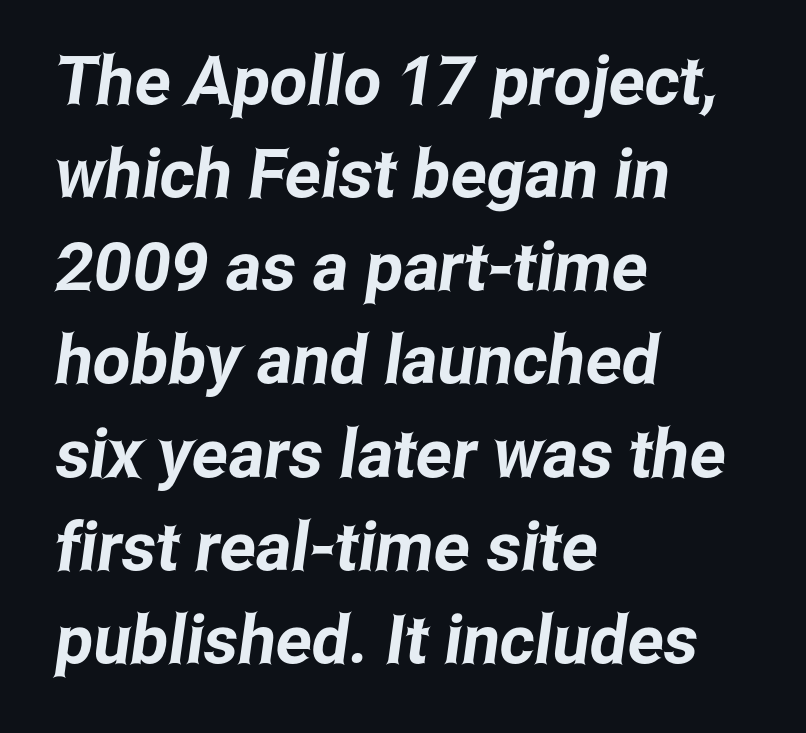
Q: Is the typeface a serif or a sans-serif typeface? A: Sans-serif.
Q: Is the text underlined? A: No.
Q: How is the paragraph aligned? A: Left-aligned.
Q: Is the spacing between letters normal or unusually wide? A: Normal.
Q: Is the spacing between lines tight, normal or loose? A: Normal.
Q: Width (condensed, normal, or wide)? A: Condensed.
Q: Stroke contrast? A: Low.
Q: x-height? A: Medium.
Q: Monospaced? A: No.
